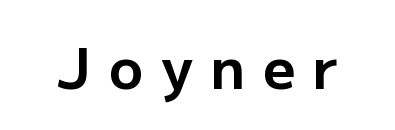
Each glyph is drawn with heavy, bold strokes. Varying glyph widths throughout — classic text-font behaviour. Font category for this specimen: sans-serif. The specimen reads as upright at a glance. Just letters on the line, the space beneath them empty.
